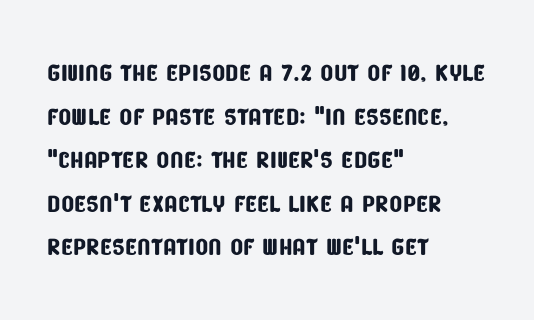
The image shows 34 px condensed sans-serif type; set left-aligned, normal line spacing (1.28x), normal letter spacing, not underlined; low stroke contrast and a large x-height.
